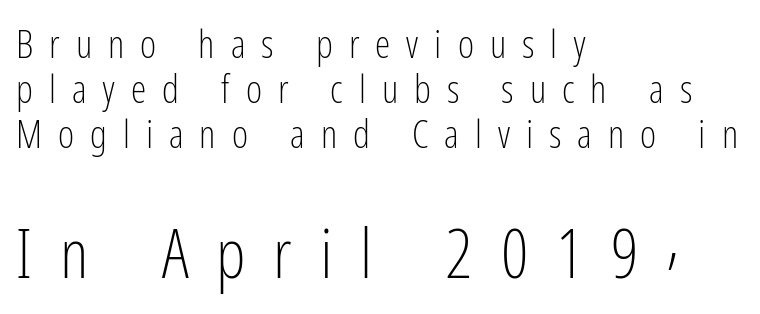
Q: Is the text bold? A: No.
Q: Is the text italic (slanted)? A: No, it is upright.
Q: Is the typeface a serif or a sans-serif typeface? A: Sans-serif.
Q: Is the text underlined? A: No.
Q: How is the paragraph aligned? A: Left-aligned.
Q: Is the spacing between letters normal or unusually wide? A: Unusually wide.
Q: Is the spacing between lines tight, normal or loose? A: Tight.
Q: Which block of text is set in a larger size, the first (top) or the second (bottom)? A: The second (bottom) one.
Q: Width (condensed, normal, or wide)? A: Condensed.
Q: Stroke contrast? A: Low.
Q: x-height? A: Medium.
Q: Monospaced? A: No.
